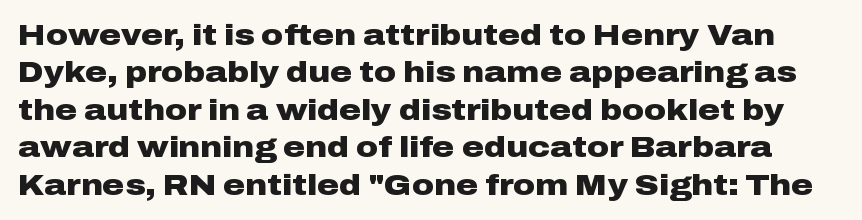
Compared with typical paragraphs, the rows here are spaced about the same. Character widths vary here, with narrow letters taking less room than wide ones. The strip under each line holds only bare page. On the weight axis this lands at bold, roughly 700. When letters stand straight like this, we call the style roman or upright. The passage shown has conventional tracking throughout.
